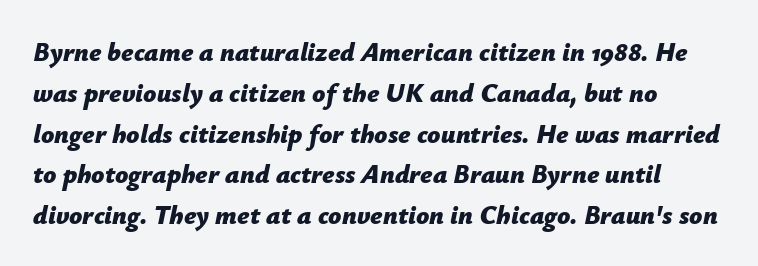
Weight: bold. Characters follow at the spacing the type designer built in. Check the space under the baseline: it is left empty. Each new line begins a customary step beneath the previous one.
